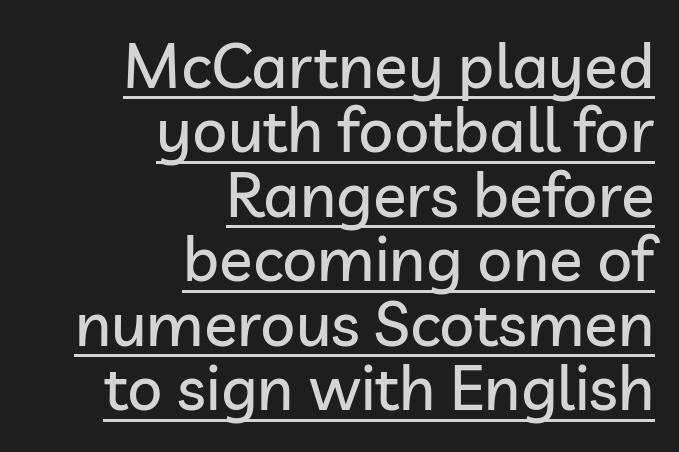
{"serif": "no", "italic": "no", "width": "normal", "stroke_contrast": "low", "x_height": "medium", "monospaced": "no", "underline": "yes", "align": "right", "line_spacing": "tight", "line_spacing_ratio": 1.04, "letter_spacing": "normal", "letter_spacing_em": 0.0, "glyph_px": 62}
